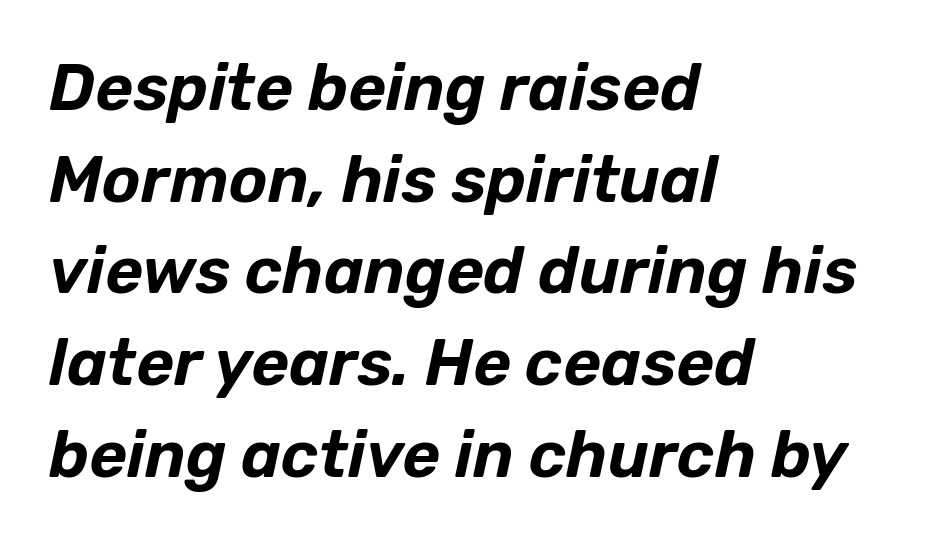
Q: Is the text italic (slanted)? A: Yes, it leans right by about 12 degrees.
Q: Is the text underlined? A: No.
Q: How is the paragraph aligned? A: Left-aligned.
Q: Is the spacing between letters normal or unusually wide? A: Normal.
Q: Is the spacing between lines tight, normal or loose? A: Normal.
Q: Width (condensed, normal, or wide)? A: Normal.
Q: Stroke contrast? A: Low.
Q: x-height? A: Medium.
Q: Monospaced? A: No.
